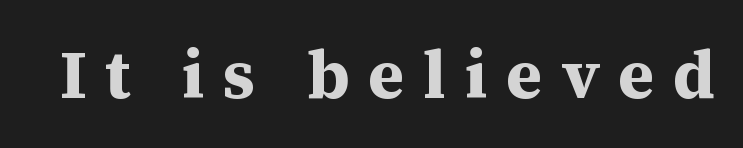
Think of a printed novel: that variable character pitch is what you see here. Letters rest on an invisible, unmarked baseline. The font's upright variant was chosen for this text. Note: serifs present on the glyphs. A dark, heavy texture on the line: the type is bold.
